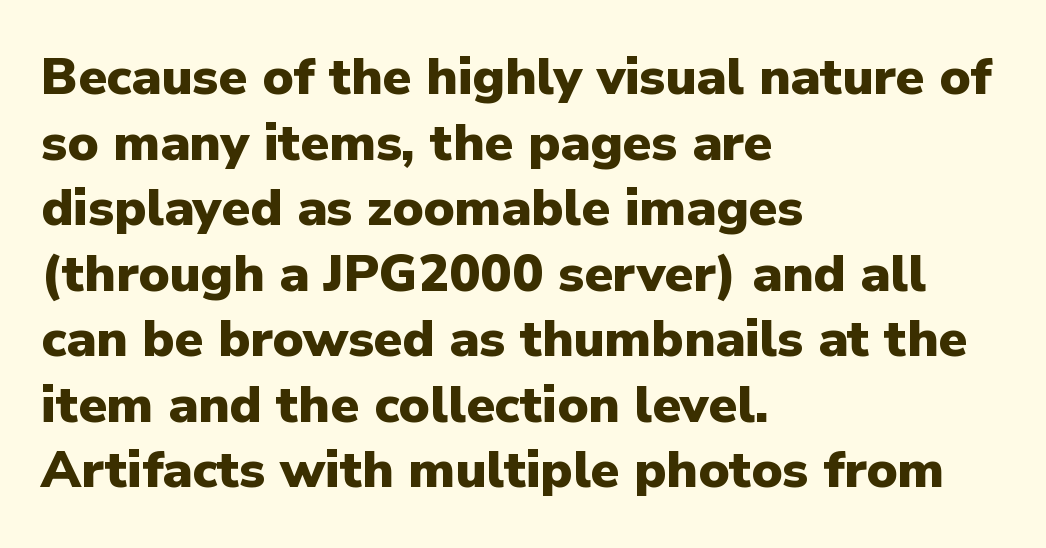
Q: Is the text bold? A: Yes.
Q: Is the text italic (slanted)? A: No, it is upright.
Q: Is the typeface a serif or a sans-serif typeface? A: Sans-serif.
Q: Is the text underlined? A: No.
Q: How is the paragraph aligned? A: Left-aligned.
Q: Is the spacing between letters normal or unusually wide? A: Normal.
Q: Is the spacing between lines tight, normal or loose? A: Normal.
Q: Width (condensed, normal, or wide)? A: Normal.
Q: Stroke contrast? A: Low.
Q: x-height? A: Medium.
Q: Monospaced? A: No.
